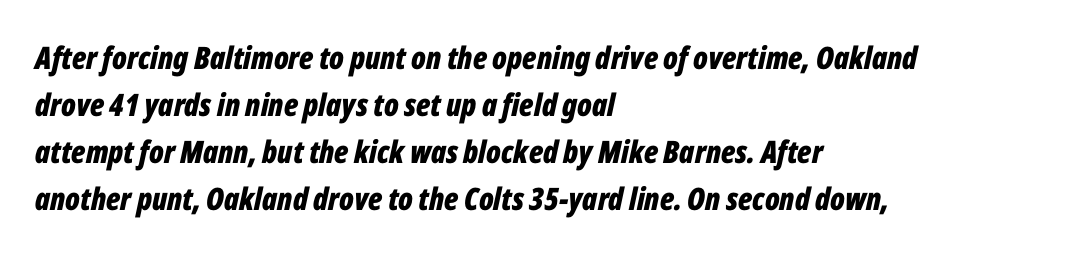
The space between consecutive lines is moderate. Rule under the text: the space is simply empty. There's an unmistakable incline to the writing here. The rendering keeps characters at their native spacing. These lines stack with their left ends in a neat column.
